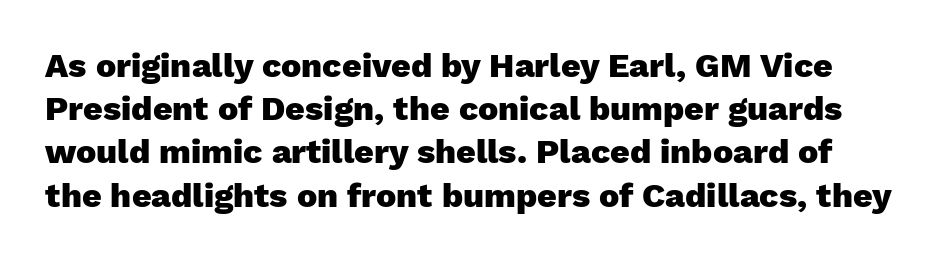
{"serif": "no", "italic": "no", "bold": "yes", "weight": "heavy", "width": "normal", "stroke_contrast": "low", "x_height": "medium", "monospaced": "no", "underline": "no", "line_spacing": "normal", "line_spacing_ratio": 1.27, "letter_spacing": "normal", "letter_spacing_em": 0.0, "glyph_px": 34}
